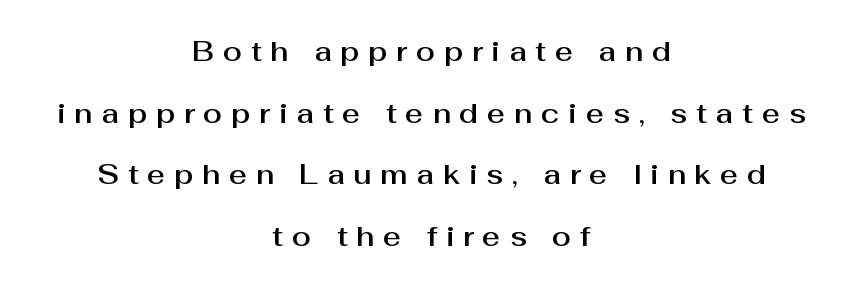
Q: Is the text italic (slanted)? A: No, it is upright.
Q: Is the typeface a serif or a sans-serif typeface? A: Sans-serif.
Q: Is the text underlined? A: No.
Q: How is the paragraph aligned? A: Centered.
Q: Is the spacing between letters normal or unusually wide? A: Unusually wide.
Q: Is the spacing between lines tight, normal or loose? A: Loose.
Q: Width (condensed, normal, or wide)? A: Normal.
Q: Stroke contrast? A: Medium.
Q: x-height? A: Medium.
Q: Monospaced? A: No.
